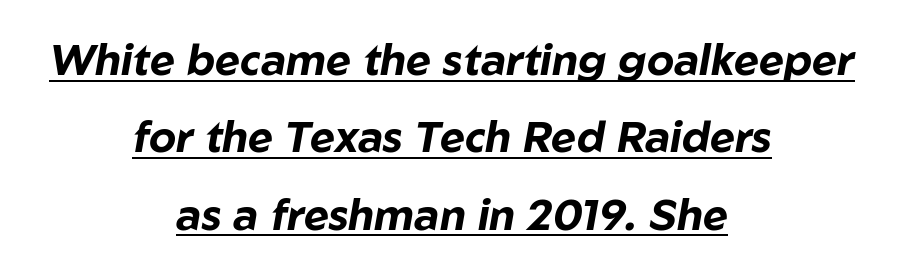
The passage shown is typed in a proportional face where columns would drift. Emphasis by weight is at full strength: bold. A typesetter would call this zero additional tracking. The string is rendered with underlining switched on. Visually the block forms a symmetrical silhouette, jagged on both flanks.
